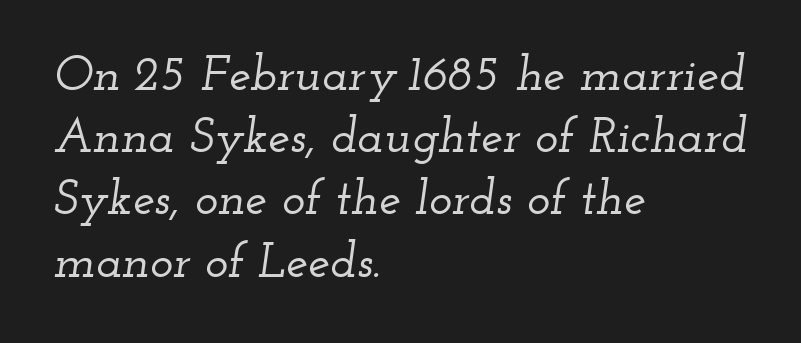
Check under the words: just untouched page. Observe the ordinary spacing: letters are neighbours, not strangers. Regular leading. The letters advance in unequal steps, a hallmark of proportional type. Look at the bottom of the vertical strokes: they flare into serifs here.
